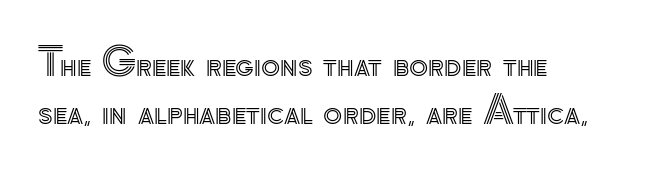
The image shows 39 px text type, upright; set left-aligned, line spacing 1.23x, normal letter spacing, not underlined; a small x-height.
